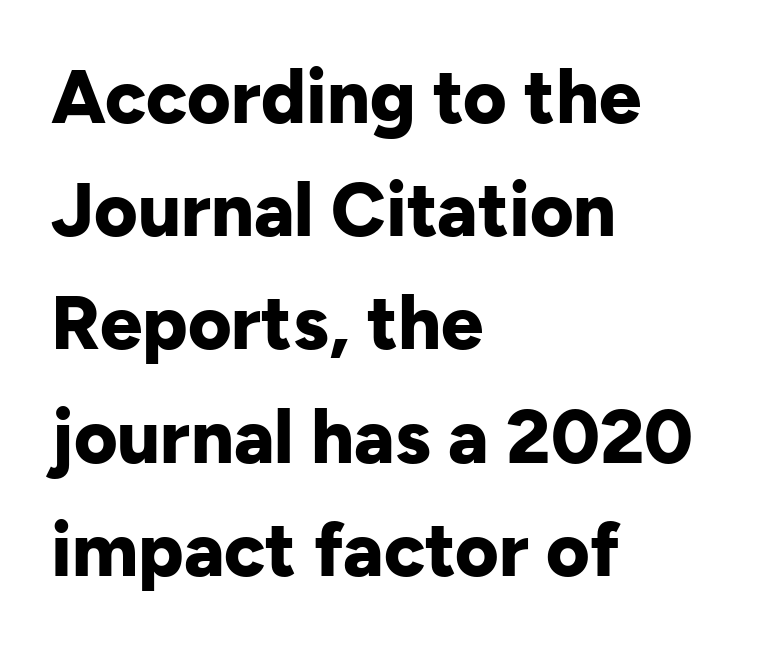
{"serif": "no", "italic": "no", "bold": "yes", "weight": "bold", "width": "normal", "stroke_contrast": "low", "x_height": "medium", "monospaced": "no", "underline": "no", "align": "left", "line_spacing": "normal", "line_spacing_ratio": 1.51, "letter_spacing": "normal", "letter_spacing_em": 0.0, "glyph_px": 75}
